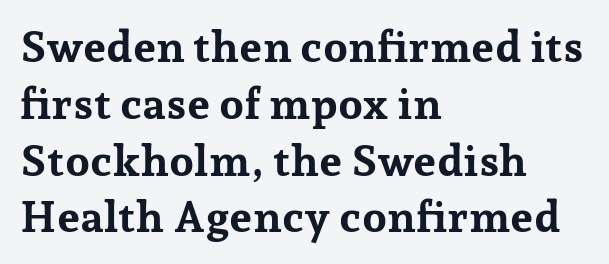
Examine the stroke ends and you'll spot serifs. Character widths vary here, with narrow letters taking less room than wide ones. Caption: bold face, heavy strokes. This sample uses an upright cut, with every glyph sitting square on the baseline. Compared with typical body copy, the letter spacing here is the same. The typesetter chose a ragged-right arrangement here.
